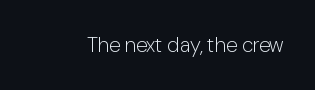
Q: Is the text bold? A: No.
Q: Is the text italic (slanted)? A: No, it is upright.
Q: Is the text underlined? A: No.
Q: Is the spacing between letters normal or unusually wide? A: Normal.
